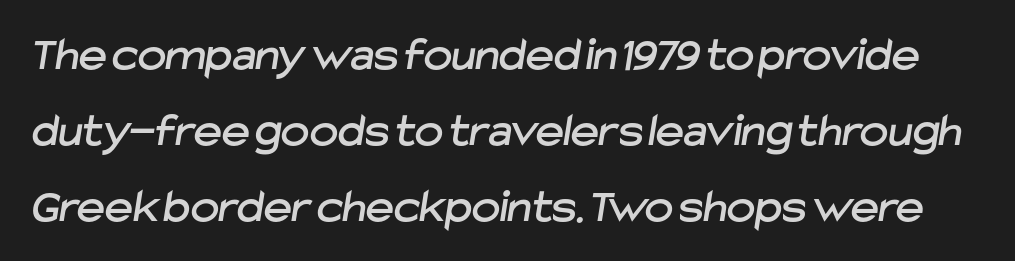
Q: Is the typeface a serif or a sans-serif typeface? A: Sans-serif.
Q: Is the text underlined? A: No.
Q: Is the spacing between letters normal or unusually wide? A: Normal.
Q: Is the spacing between lines tight, normal or loose? A: Normal.
Q: Width (condensed, normal, or wide)? A: Normal.
Q: Stroke contrast? A: Low.
Q: x-height? A: Medium.
Q: Monospaced? A: No.
